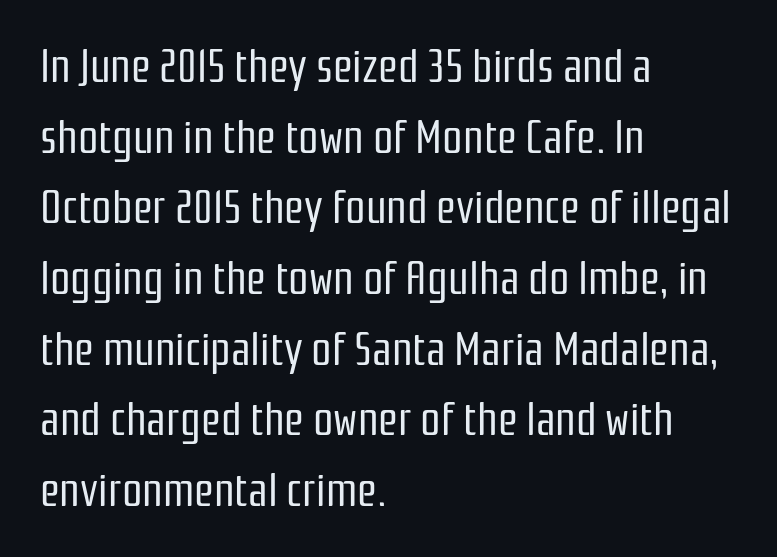
Here the designer chose a conventional face with non-uniform glyph widths. The foot of each line stays bare and open. Stems here are at most as thick as an everyday book face. The passage shown is typeset with a sans-serif family. The type sits square on the baseline with zero lean.
